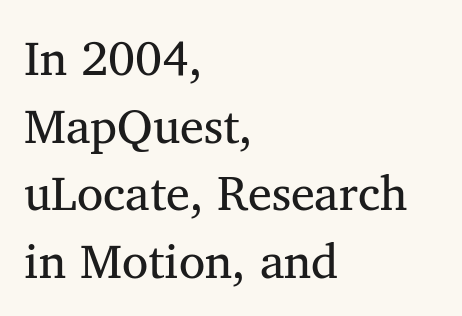
The image shows 48 px regular-weight serif type, upright; set left-aligned, normal line spacing (1.41x), normal letter spacing, not underlined; medium stroke contrast and a medium x-height.
